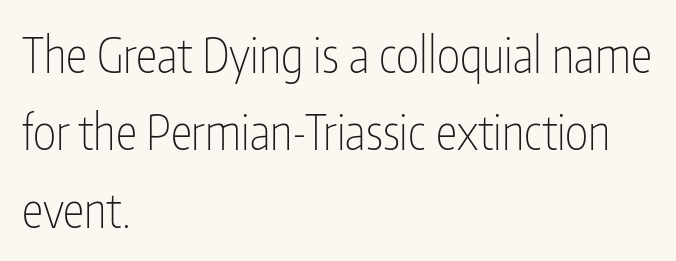
{"serif": "no", "italic": "no", "bold": "no", "weight": "thin", "width": "condensed", "stroke_contrast": "low", "x_height": "medium", "monospaced": "no", "underline": "no", "align": "left", "line_spacing": "normal", "line_spacing_ratio": 1.58, "letter_spacing": "normal", "letter_spacing_em": 0.0, "glyph_px": 49}
